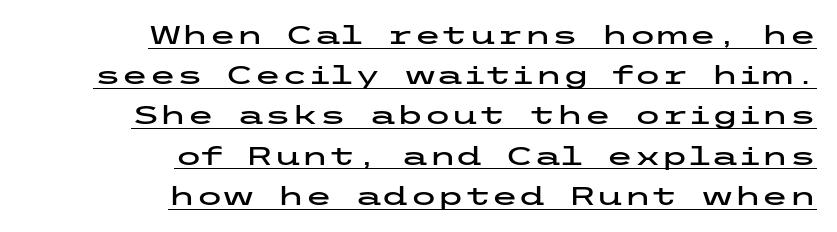
The image shows 25 px text type, upright; set right-aligned, normal line spacing (1.61x), normal letter spacing, underlined.
